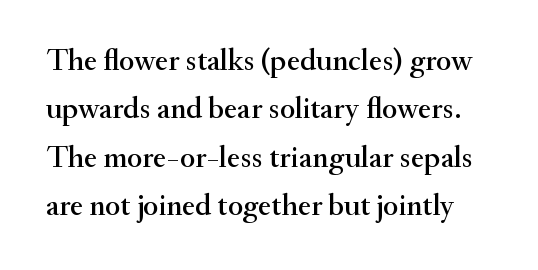
{"serif": "yes", "italic": "no", "width": "normal", "stroke_contrast": "medium", "x_height": "small", "monospaced": "no", "underline": "no", "line_spacing": "normal", "line_spacing_ratio": 1.56, "letter_spacing": "normal", "letter_spacing_em": 0.0, "glyph_px": 31}
